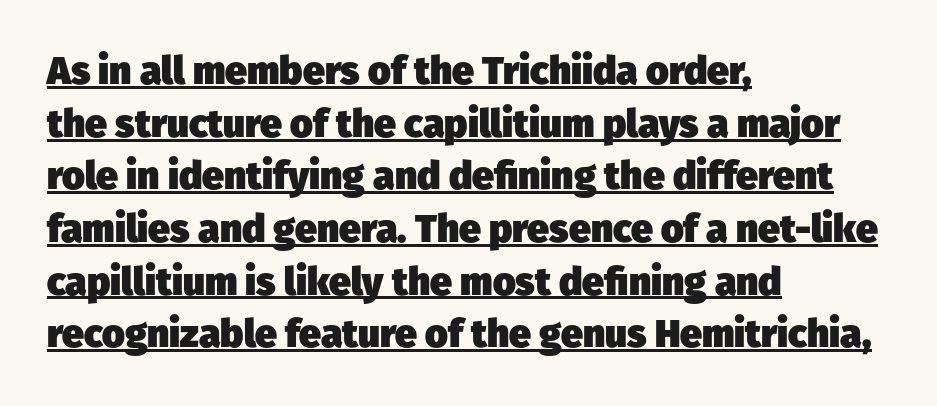
{"serif": "no", "bold": "yes", "weight": "heavy", "width": "normal", "stroke_contrast": "low", "x_height": "medium", "monospaced": "no", "underline": "yes", "align": "left", "line_spacing": "normal", "line_spacing_ratio": 1.35, "letter_spacing": "normal", "letter_spacing_em": 0.0, "glyph_px": 39}
